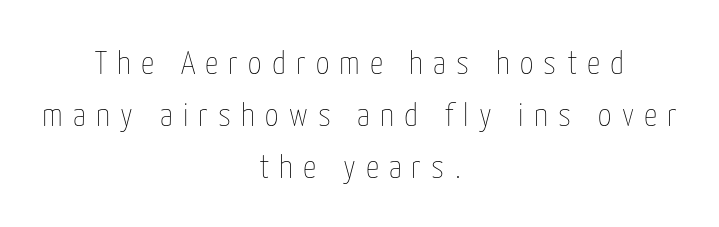
{"italic": "no", "bold": "no", "weight": "thin", "width": "condensed", "stroke_contrast": "low", "x_height": "medium", "monospaced": "no", "underline": "no", "align": "center", "line_spacing": "normal", "line_spacing_ratio": 1.58, "letter_spacing": "wide", "letter_spacing_em": 0.31, "glyph_px": 33}
